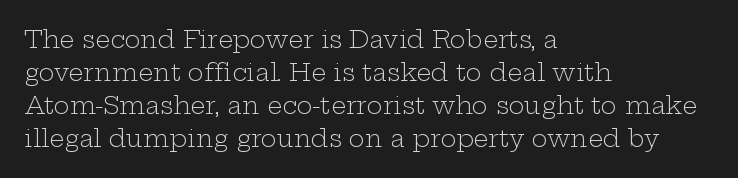
These lines stack with their left ends in a neat column. Letters rest on an invisible, unmarked baseline. The lines sit at an ordinary, default distance from one another. The type sits square on the baseline with zero lean. No letter is thick-stroked: the sample isn't bold. Default kerning and tracking; the words read as compact shapes.
